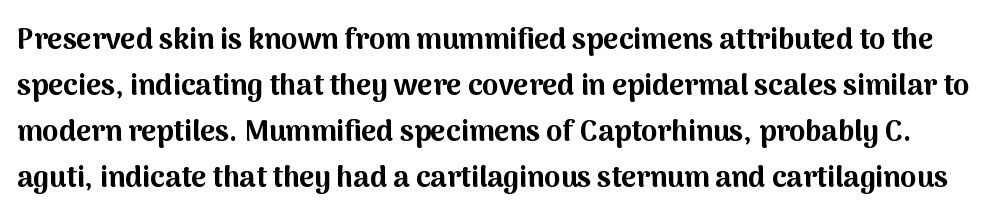
The image shows 29 px bold sans-serif type, upright; set normal line spacing (1.59x), normal letter spacing, not underlined; medium stroke contrast and a medium x-height.
